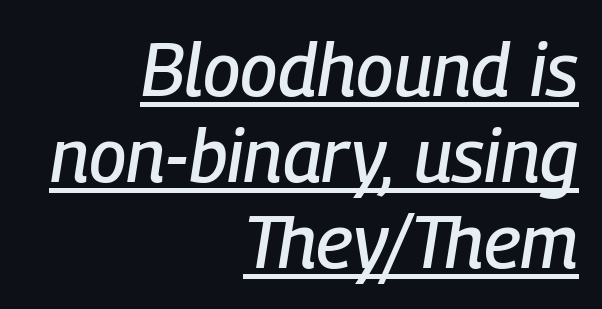
{"italic": "yes", "lean": "right", "slant_degrees": 9, "width": "condensed", "stroke_contrast": "low", "x_height": "medium", "monospaced": "no", "underline": "yes", "align": "right", "line_spacing_ratio": 1.16, "letter_spacing": "normal", "letter_spacing_em": 0.0, "glyph_px": 74}
